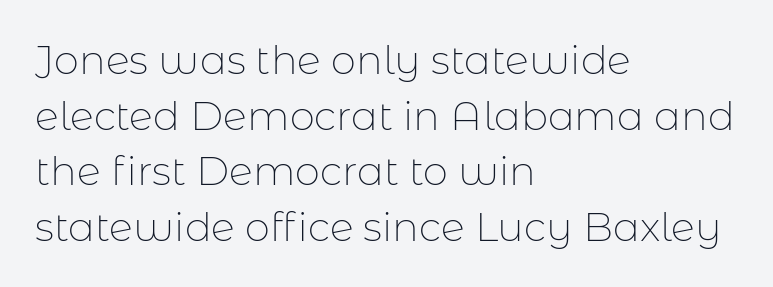
{"serif": "no", "italic": "no", "bold": "no", "weight": "thin", "width": "normal", "stroke_contrast": "low", "x_height": "medium", "monospaced": "no", "underline": "no", "align": "left", "line_spacing": "normal", "line_spacing_ratio": 1.39, "letter_spacing": "normal", "letter_spacing_em": 0.0, "glyph_px": 40}
